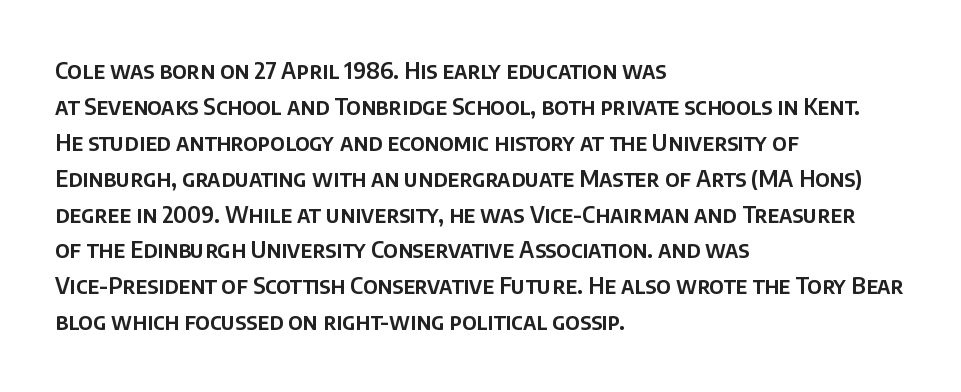
The passage shown has conventional tracking throughout. The axis of the letterforms is exactly vertical. In CSS terms this would be text-align: left. The area under the type is left untouched.
